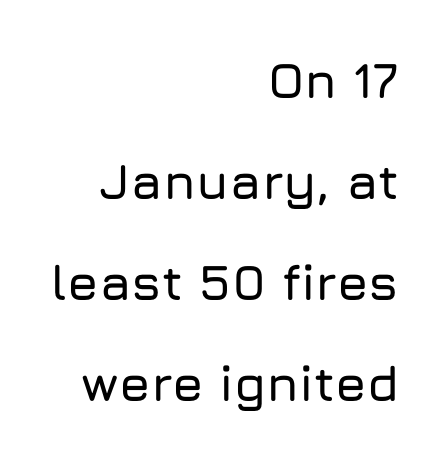
The image shows 50 px sans-serif type, upright; set right-aligned, loose line spacing (2.02x), normal letter spacing, not underlined; low stroke contrast and a medium x-height.
